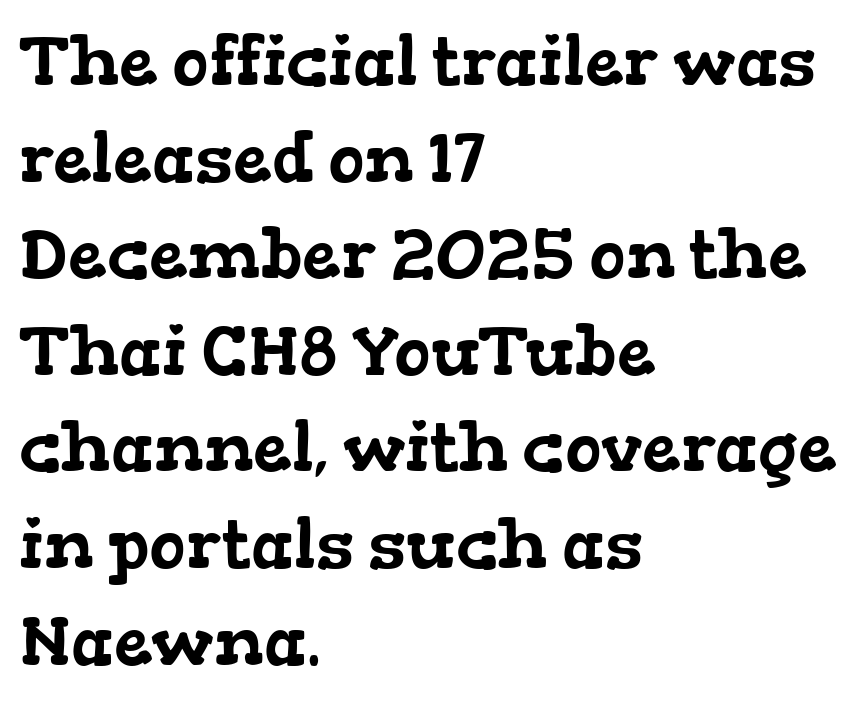
{"serif": "yes", "width": "wide", "stroke_contrast": "low", "x_height": "medium", "monospaced": "no", "underline": "no", "align": "left", "line_spacing": "normal", "line_spacing_ratio": 1.4, "letter_spacing": "normal", "letter_spacing_em": 0.0, "glyph_px": 69}
